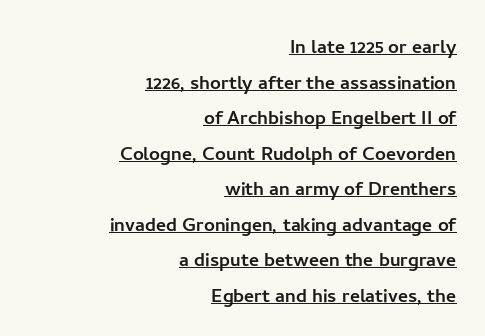
{"italic": "no", "underline": "yes", "align": "right", "line_spacing": "normal", "line_spacing_ratio": 1.48, "letter_spacing": "normal", "letter_spacing_em": 0.0, "glyph_px": 24}
